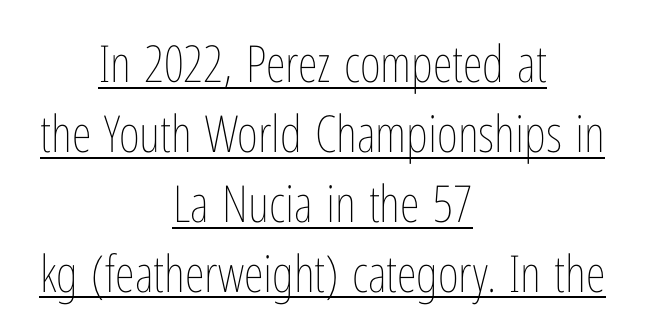
Does a line run under the words? Yes, clearly. The passage shown has conventional tracking throughout. Horizontally, the lines are justified to the midpoint only. This block has exactly the height ordinary leading produces. Each stroke keeps to a modest, everyday thickness or less.
